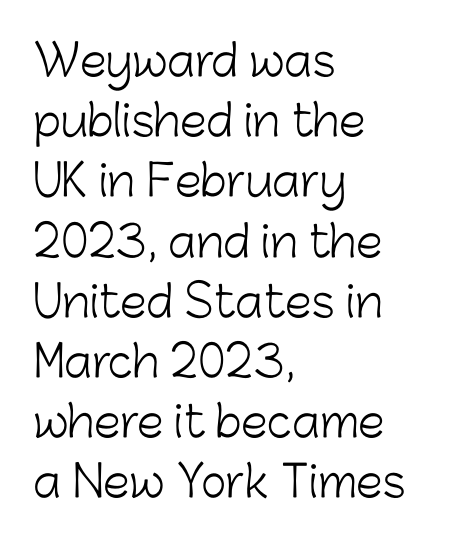
Q: Is the text bold? A: No.
Q: Is the text italic (slanted)? A: No, it is upright.
Q: Is the typeface a serif or a sans-serif typeface? A: Sans-serif.
Q: Is the text underlined? A: No.
Q: How is the paragraph aligned? A: Left-aligned.
Q: Is the spacing between letters normal or unusually wide? A: Normal.
Q: Is the spacing between lines tight, normal or loose? A: Normal.
Q: Width (condensed, normal, or wide)? A: Normal.
Q: Stroke contrast? A: Low.
Q: x-height? A: Medium.
Q: Monospaced? A: No.
